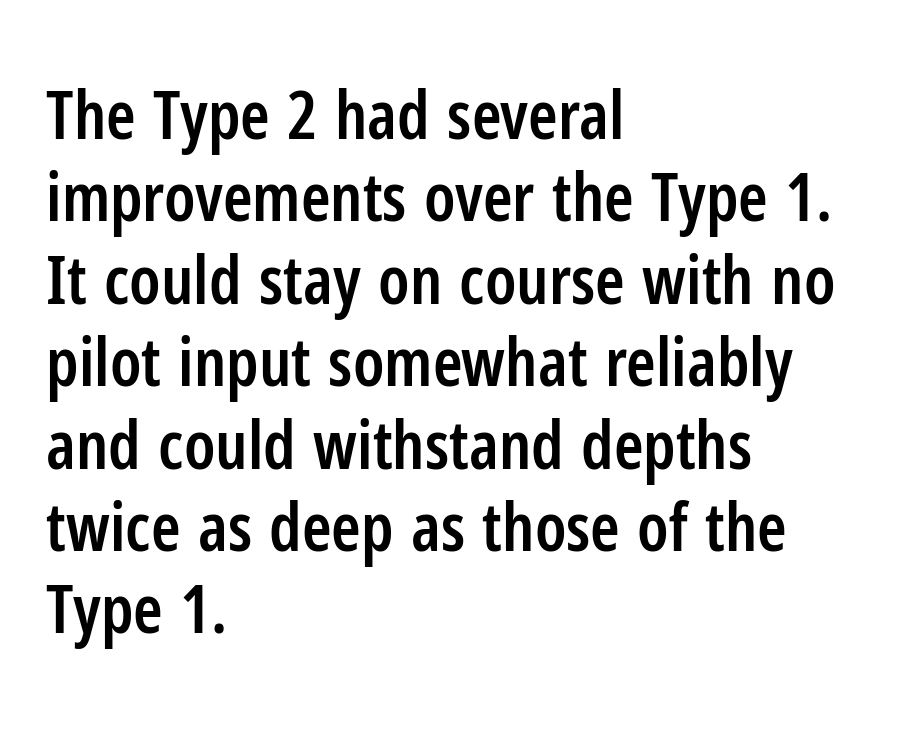
Q: Is the text bold? A: Semi-bold.
Q: Is the text italic (slanted)? A: No, it is upright.
Q: Is the typeface a serif or a sans-serif typeface? A: Sans-serif.
Q: Is the text underlined? A: No.
Q: How is the paragraph aligned? A: Left-aligned.
Q: Is the spacing between letters normal or unusually wide? A: Normal.
Q: Width (condensed, normal, or wide)? A: Condensed.
Q: Stroke contrast? A: Low.
Q: x-height? A: Medium.
Q: Monospaced? A: No.
